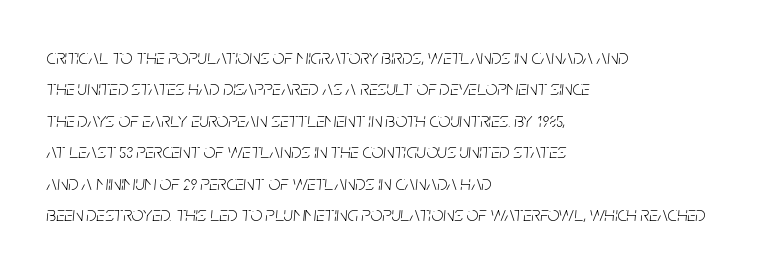
The image shows 21 px text type, italic (leaning right); set left-aligned, normal line spacing (1.5x), normal letter spacing, not underlined.
